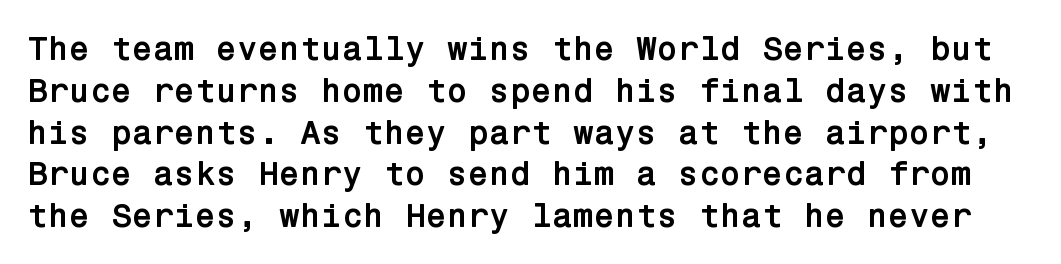
Honestly, there is no underline to notice here at all. These lines keep a tight, regular rhythm from letter to letter. I'd describe the lettering as bold — thick and assertive. Tall strokes in this sample are plumb rather than angled. Examine the stroke ends and you'll find no serifs.
